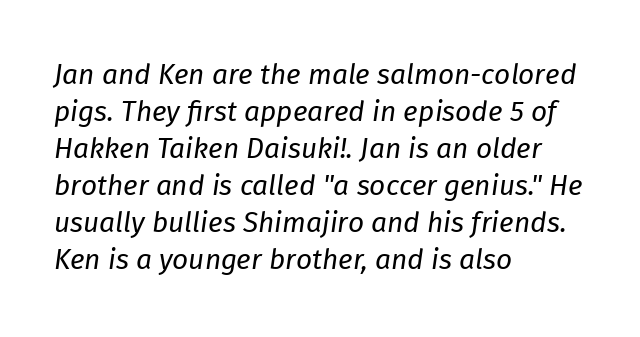
Beneath every word, the page is bare. The rendering uses a moderate line-height, typical for paragraphs. Is this a fixed-width face? No — the glyphs have proportional, varying widths. On a weight scale, this lands at 450 or below. Leftover space on each line is placed entirely after the last word. An italicized treatment has been applied to the whole sample.
